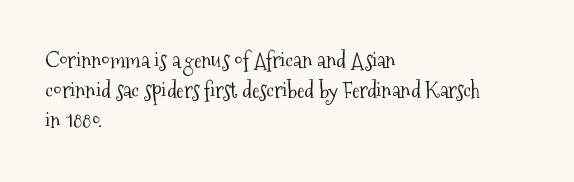
The image shows 22 px text type, upright; set left-aligned, normal line spacing (1.37x), normal letter spacing, not underlined.
